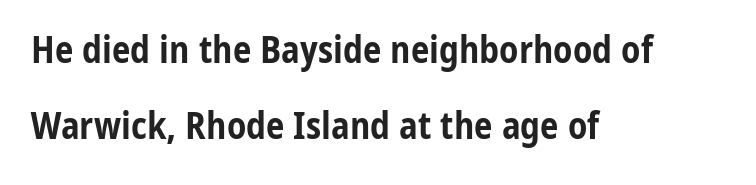
{"serif": "no", "italic": "no", "bold": "yes", "weight": "bold", "width": "condensed", "stroke_contrast": "low", "x_height": "medium", "monospaced": "no", "underline": "no", "align": "left", "line_spacing": "loose", "line_spacing_ratio": 2.05, "letter_spacing": "normal", "letter_spacing_em": 0.0, "glyph_px": 37}
